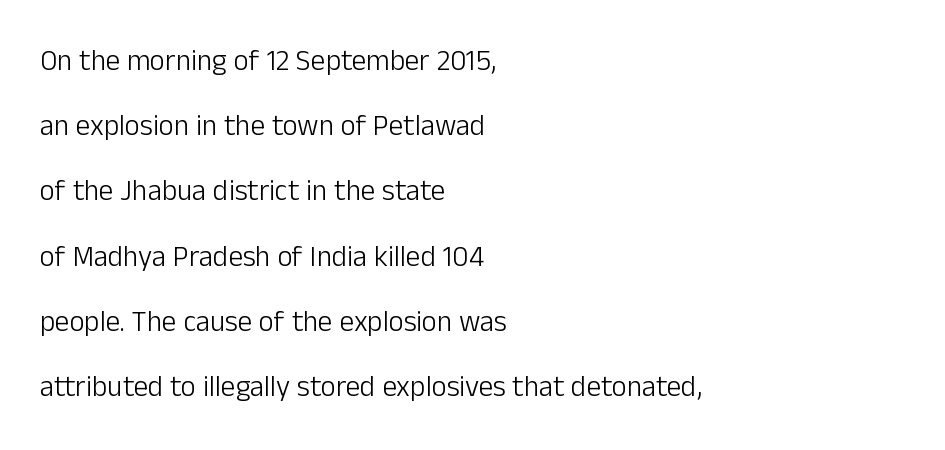
{"serif": "no", "italic": "no", "bold": "no", "weight": "light", "width": "normal", "stroke_contrast": "low", "x_height": "medium", "monospaced": "no", "underline": "no", "align": "left", "line_spacing": "loose", "line_spacing_ratio": 2.25, "letter_spacing": "normal", "letter_spacing_em": 0.0, "glyph_px": 29}
